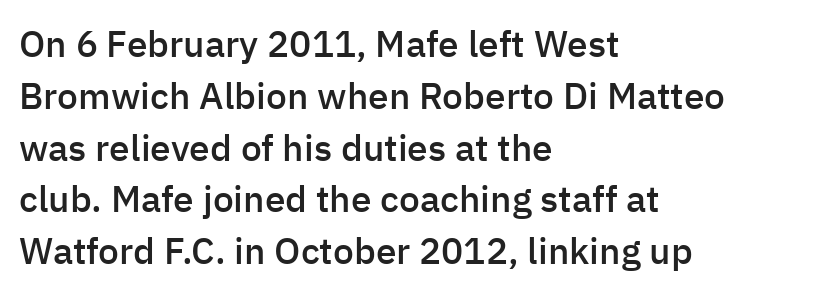
The image shows 37 px semibold sans-serif type, upright; set left-aligned, normal line spacing (1.4x), normal letter spacing, not underlined; low stroke contrast and a medium x-height.
